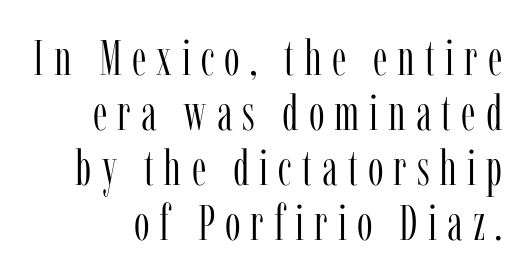
Q: Is the text bold? A: No.
Q: Is the text italic (slanted)? A: No, it is upright.
Q: Is the typeface a serif or a sans-serif typeface? A: Serif.
Q: Is the text underlined? A: No.
Q: Is the spacing between letters normal or unusually wide? A: Unusually wide.
Q: Is the spacing between lines tight, normal or loose? A: Tight.
Q: Width (condensed, normal, or wide)? A: Condensed.
Q: Stroke contrast? A: Low.
Q: x-height? A: Medium.
Q: Monospaced? A: No.
